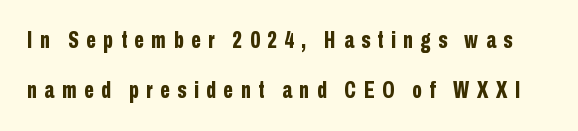
The image shows 23 px bold type, upright; set loose line spacing (2.19x), unusually wide letter spacing (+0.33 em), not underlined.
